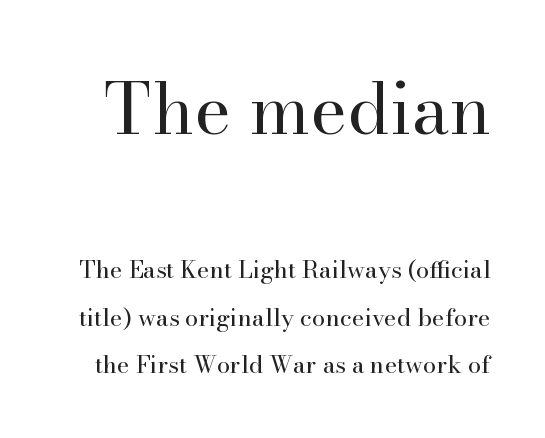
{"serif": "yes", "italic": "no", "bold": "no", "weight": "regular", "width": "normal", "stroke_contrast": "high", "x_height": "small", "monospaced": "no", "underline": "no", "line_spacing": "loose", "line_spacing_ratio": 1.98, "letter_spacing": "normal", "letter_spacing_em": 0.0, "larger_block": "first", "size_ratio": 2.96, "glyph_px": 71}
